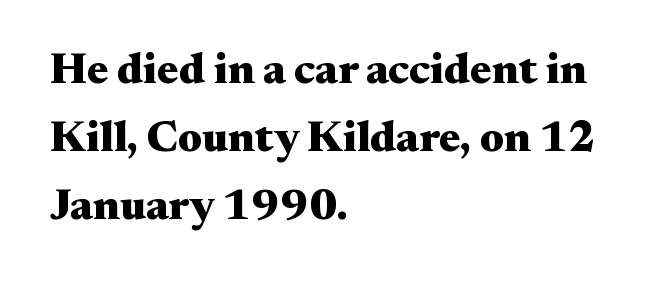
The image shows 44 px heavy, wide serif type, upright; set left-aligned, normal line spacing (1.55x), normal letter spacing, not underlined; medium stroke contrast and a small x-height.
